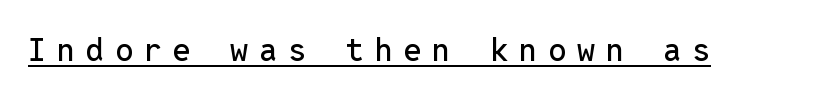
{"serif": "no", "italic": "no", "width": "normal", "stroke_contrast": "low", "x_height": "medium", "monospaced": "yes", "underline": "yes", "letter_spacing": "wide", "letter_spacing_em": 0.34, "glyph_px": 32}
